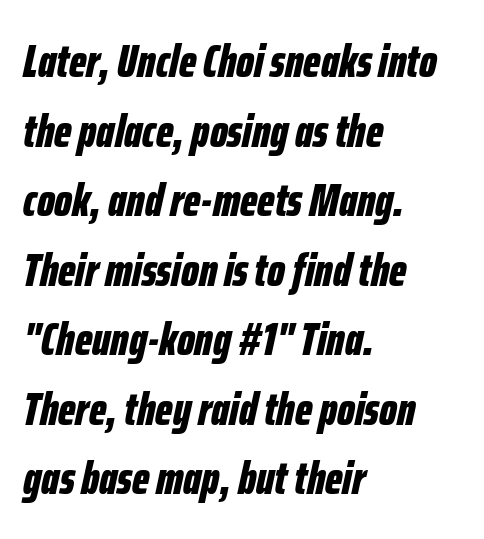
Q: Is the text bold? A: Yes.
Q: Is the text italic (slanted)? A: Yes, it leans right by about 12 degrees.
Q: Is the text underlined? A: No.
Q: How is the paragraph aligned? A: Left-aligned.
Q: Is the spacing between letters normal or unusually wide? A: Normal.
Q: Is the spacing between lines tight, normal or loose? A: Normal.
Q: Width (condensed, normal, or wide)? A: Condensed.
Q: Stroke contrast? A: Low.
Q: x-height? A: Medium.
Q: Monospaced? A: No.
